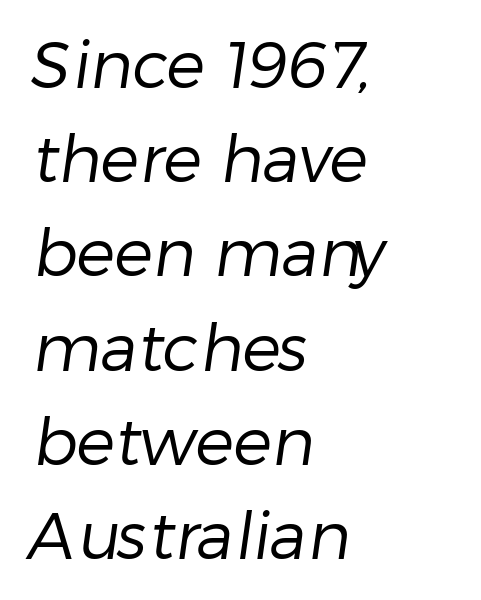
The image shows 65 px regular-weight sans-serif type; set left-aligned, normal line spacing (1.45x), normal letter spacing, not underlined; low stroke contrast and a medium x-height.
